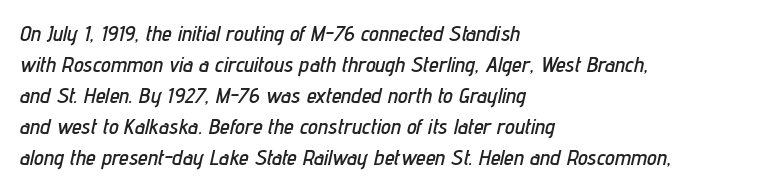
Honestly, there is no underline to notice here at all. The rendering applies a slant to the glyphs. This block has exactly the height ordinary leading produces. The tracking reads as untouched default to a designer's eye.
